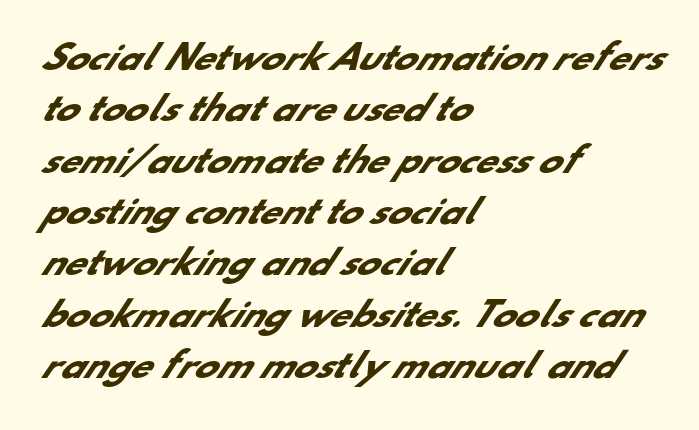
The image shows 34 px heavy sans-serif type; set left-aligned, normal line spacing (1.51x), normal letter spacing, not underlined; low stroke contrast and a small x-height.
